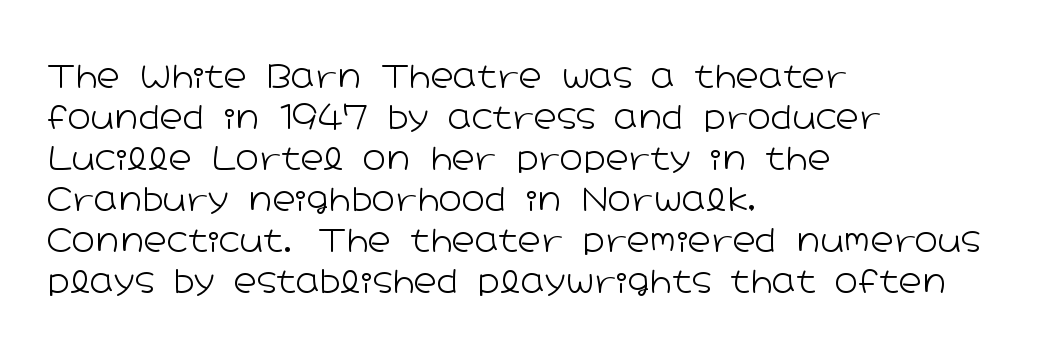
{"serif": "no", "italic": "no", "bold": "no", "weight": "light", "width": "wide", "stroke_contrast": "low", "x_height": "medium", "monospaced": "no", "underline": "no", "align": "left", "line_spacing": "normal", "line_spacing_ratio": 1.28, "letter_spacing": "normal", "letter_spacing_em": 0.0, "glyph_px": 32}
